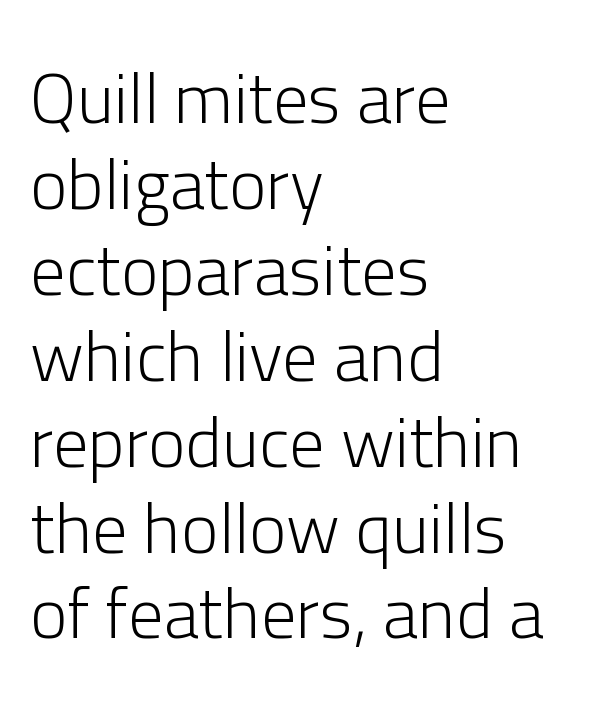
Q: Is the text bold? A: No.
Q: Is the text italic (slanted)? A: No, it is upright.
Q: Is the typeface a serif or a sans-serif typeface? A: Sans-serif.
Q: Is the text underlined? A: No.
Q: How is the paragraph aligned? A: Left-aligned.
Q: Is the spacing between letters normal or unusually wide? A: Normal.
Q: Width (condensed, normal, or wide)? A: Normal.
Q: Stroke contrast? A: Low.
Q: x-height? A: Medium.
Q: Monospaced? A: No.
